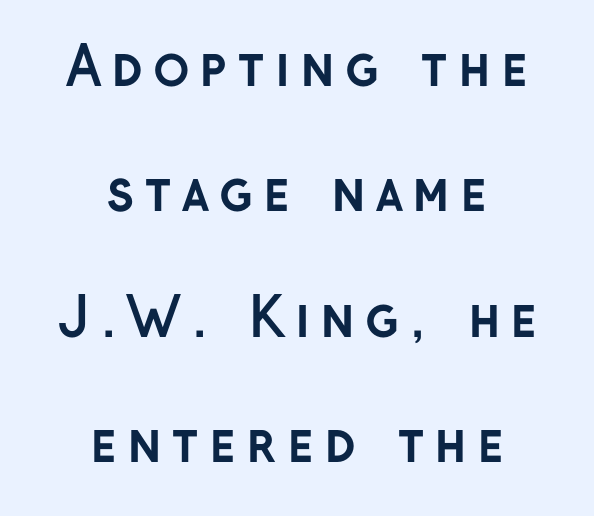
Note the varied advance widths — an 'i' is clearly narrower than an 'm'. The paragraph has two soft edges and a firm central axis. The font family rendered here belongs to the sans-serif group. Every stem runs plumb, perpendicular to the baseline.
